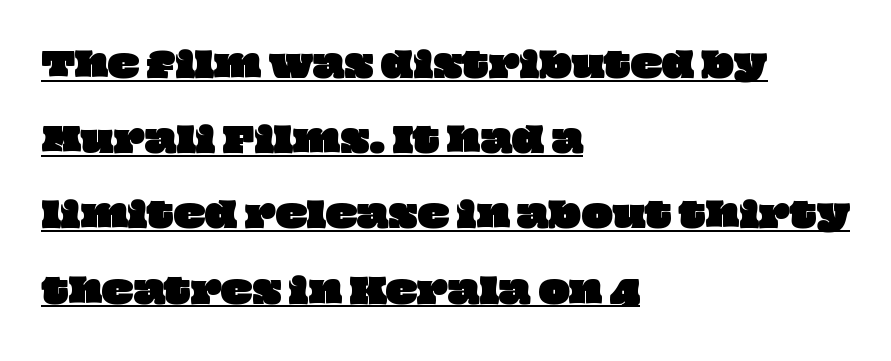
{"width": "wide", "stroke_contrast": "low", "x_height": "large", "monospaced": "no", "underline": "yes", "align": "left", "line_spacing": "loose", "line_spacing_ratio": 2.28, "letter_spacing": "normal", "letter_spacing_em": 0.0, "glyph_px": 33}
